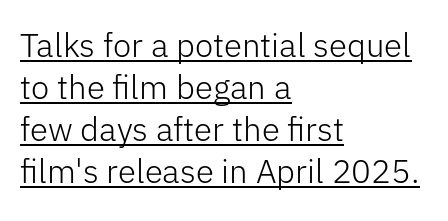
The image shows 33 px light sans-serif type, upright; set left-aligned, normal line spacing (1.27x), normal letter spacing, underlined; low stroke contrast and a medium x-height.
